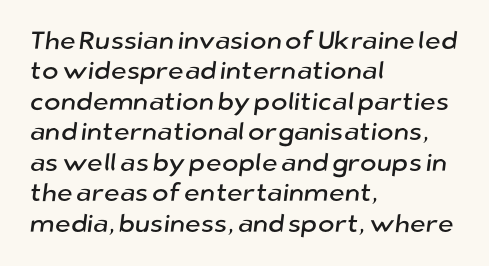
Q: Is the text underlined? A: No.
Q: How is the paragraph aligned? A: Left-aligned.
Q: Is the spacing between letters normal or unusually wide? A: Normal.
